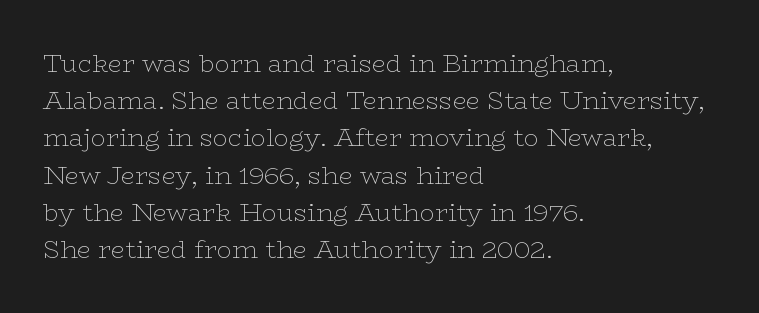
Each new line begins a customary step beneath the previous one. In CSS terms this would be text-align: left. Every character sits straight up, as roman type does. Inter-character spacing is left at the font's built-in metrics.
